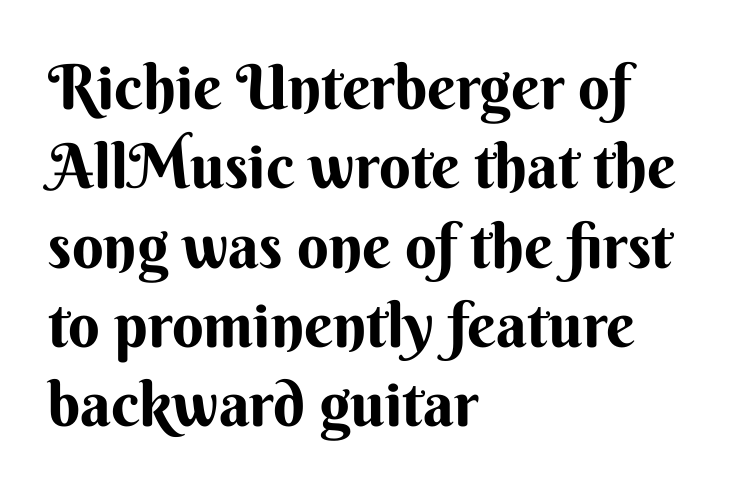
The image shows 62 px sans-serif type, upright; set left-aligned, normal line spacing (1.28x), normal letter spacing, not underlined; medium stroke contrast and a small x-height.
